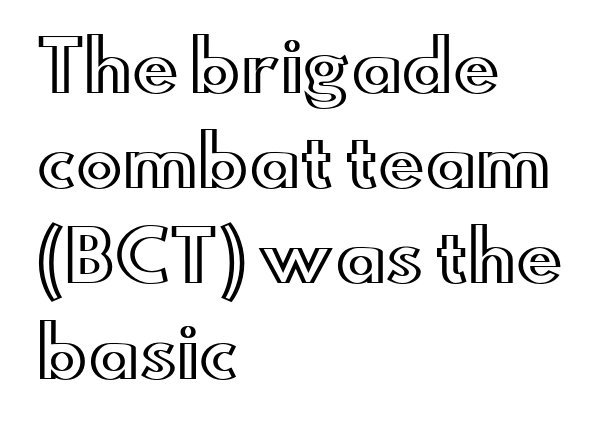
The image shows 69 px wide type, upright; set left-aligned, normal line spacing (1.38x), normal letter spacing, not underlined; a small x-height.
